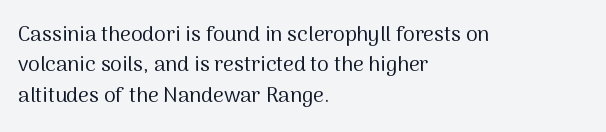
Letter spacing: default. Ink coverage per letter is moderate at most. The rag falls on the right side of this text block. Descenders are the only things crossing below the line. This block has exactly the height ordinary leading produces. This is the regular roman posture of the typeface.
